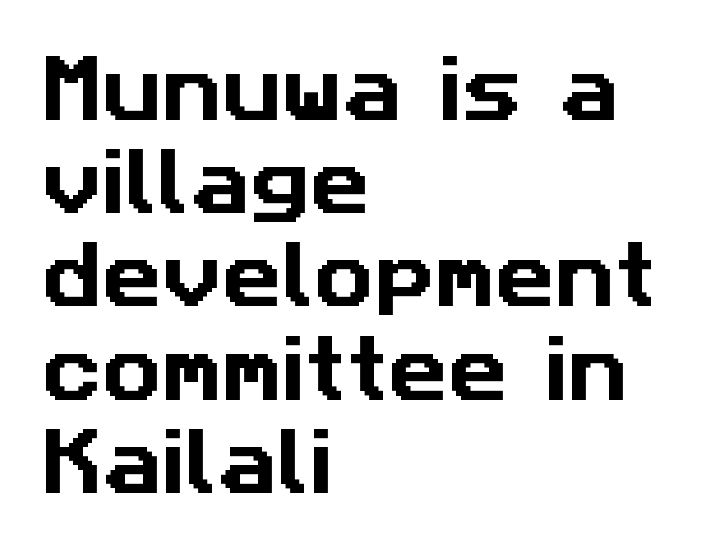
The image shows 74 px sans-serif type; set left-aligned, normal line spacing (1.26x), normal letter spacing, not underlined; low stroke contrast and a medium x-height.
